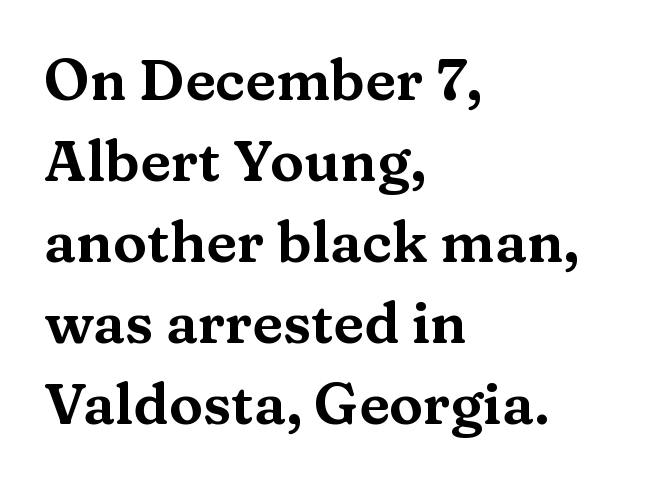
This rendering employs a face with finishing strokes, i.e., a serif. The space directly below the letters is spotless. A typesetter would call this zero additional tracking. This is the regular roman posture of the typeface.
